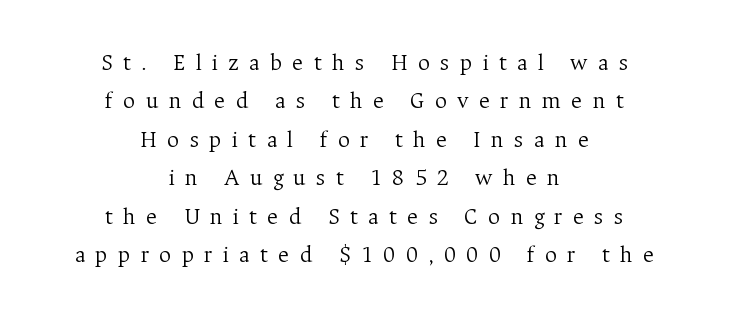
{"italic": "no", "bold": "no", "underline": "no", "align": "center", "line_spacing": "normal", "line_spacing_ratio": 1.6, "letter_spacing": "wide", "letter_spacing_em": 0.42, "glyph_px": 24}
